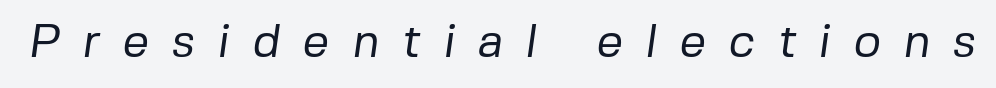
The image shows 47 px regular-weight sans-serif type; set unusually wide letter spacing (+0.48 em), not underlined; low stroke contrast and a medium x-height.
